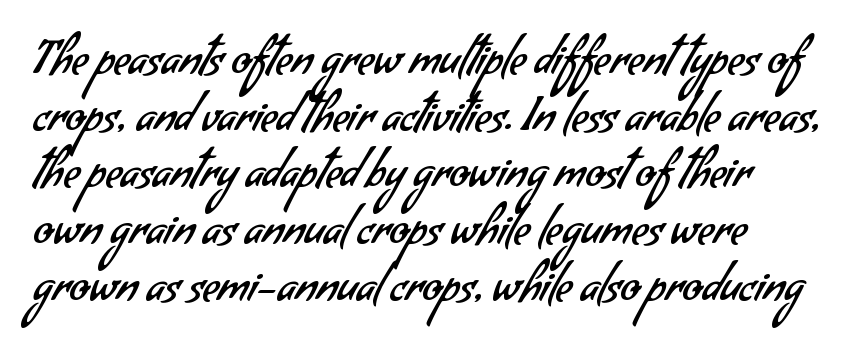
The letters carry no serifs — their stems end cleanly without finishing strokes. These lines sit exactly where default settings would place them. Underlining? Definitely not there. Is this a fixed-width face? No — the glyphs have proportional, varying widths. The letterforms sit shoulder to shoulder at normal distance.
